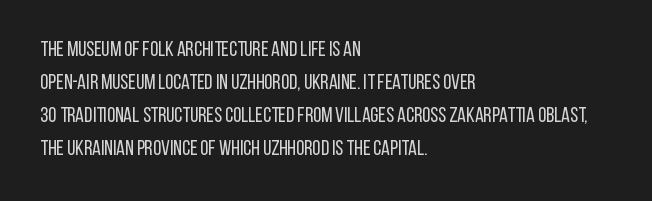
{"italic": "no", "bold": "no", "underline": "no", "align": "left", "line_spacing": "normal", "line_spacing_ratio": 1.57, "letter_spacing": "normal", "letter_spacing_em": 0.0, "glyph_px": 21}
